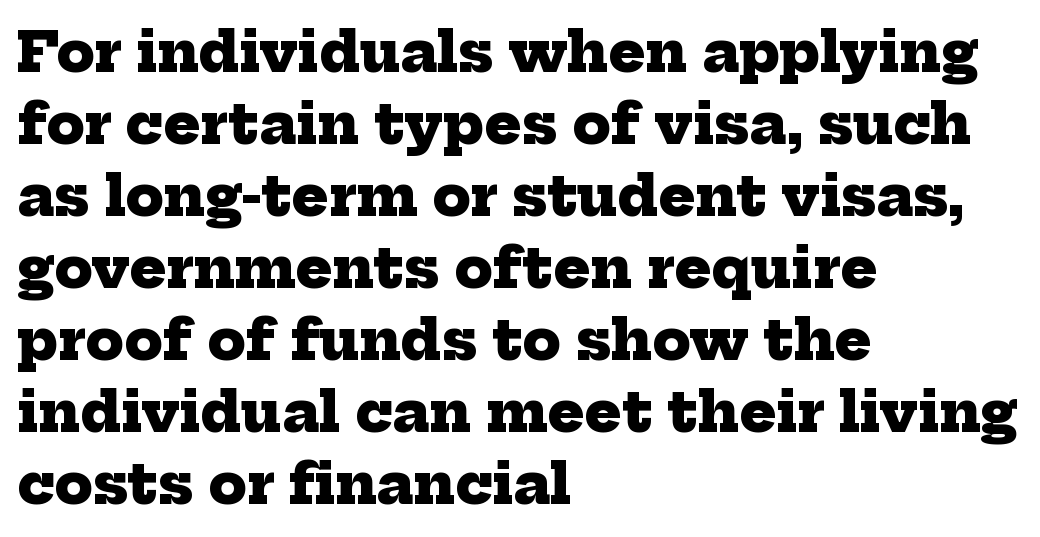
This is serif lettering, the kind often seen in printed books. The face used here is proportionally spaced, like ordinary book or web type. The horizontal fit of the characters is conventional and even. Students, observe: this is what conventionally led text looks like.
